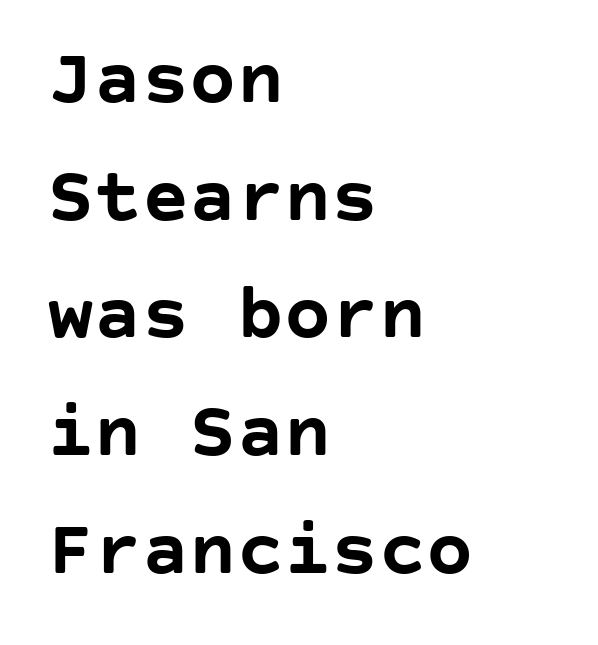
Honestly, the letter spacing is just normal — you wouldn't notice it. Leading matches the norm, producing a regular column. If you drew a ruler down the left edge, every line would touch it. Ordinary non-slanted type is in use.
